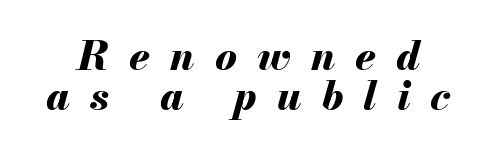
The image shows 41 px bold type, italic (leaning right); set tight line spacing (0.98x), unusually wide letter spacing (+0.49 em), not underlined; medium stroke contrast and a small x-height.
